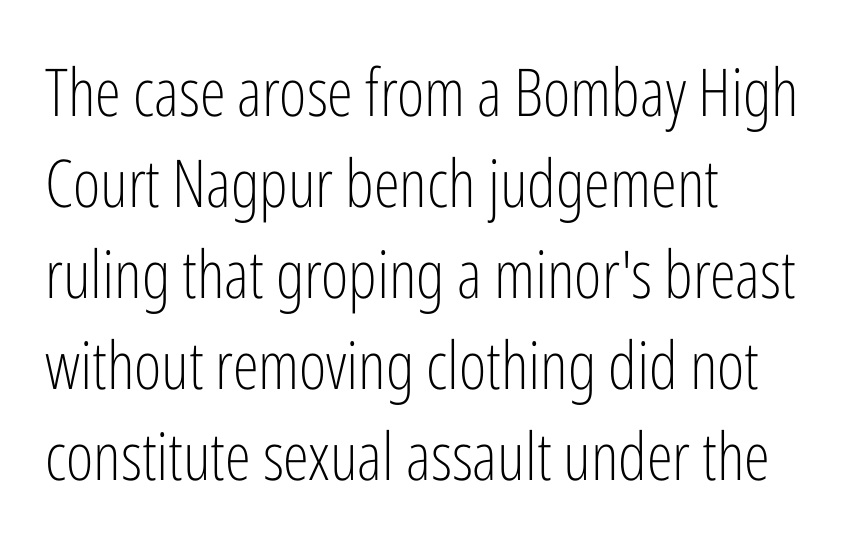
The image shows 66 px light, condensed sans-serif type, upright; set left-aligned, normal line spacing (1.38x), normal letter spacing, not underlined; low stroke contrast and a medium x-height.
